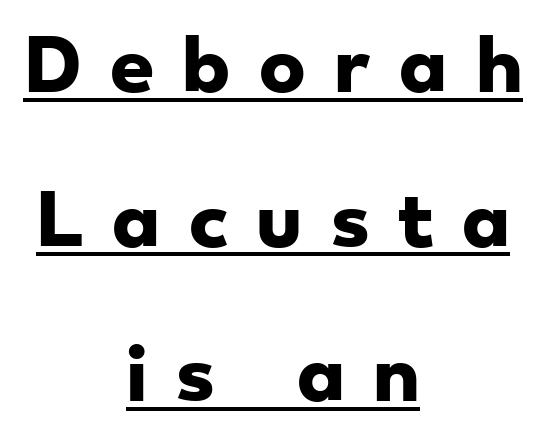
{"serif": "no", "bold": "yes", "weight": "heavy", "width": "wide", "stroke_contrast": "low", "x_height": "small", "monospaced": "no", "underline": "yes", "align": "center", "line_spacing": "loose", "line_spacing_ratio": 2.21, "letter_spacing": "wide", "letter_spacing_em": 0.41, "glyph_px": 70}
